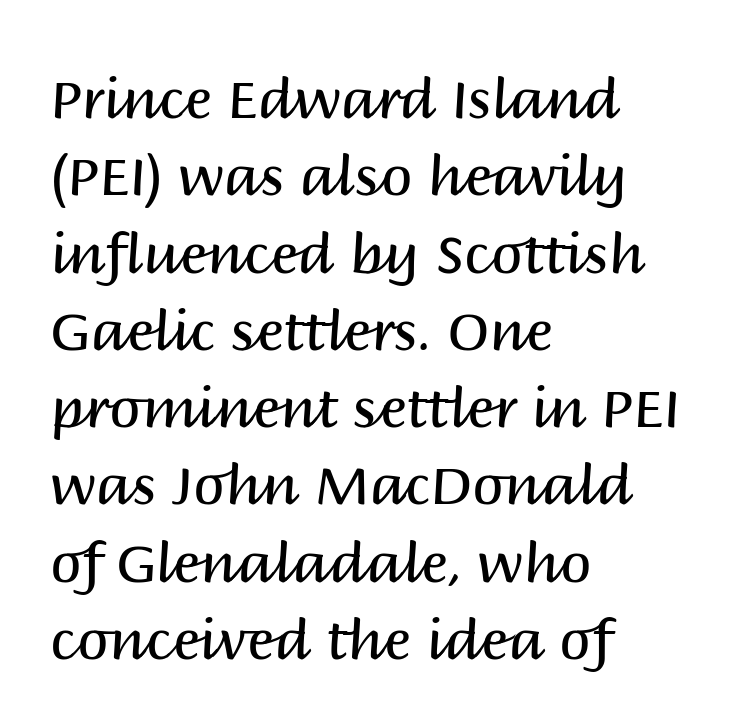
{"serif": "no", "bold": "no", "weight": "regular", "width": "normal", "stroke_contrast": "medium", "x_height": "large", "monospaced": "no", "underline": "no", "align": "left", "line_spacing": "normal", "line_spacing_ratio": 1.38, "letter_spacing": "normal", "letter_spacing_em": 0.0, "glyph_px": 56}
